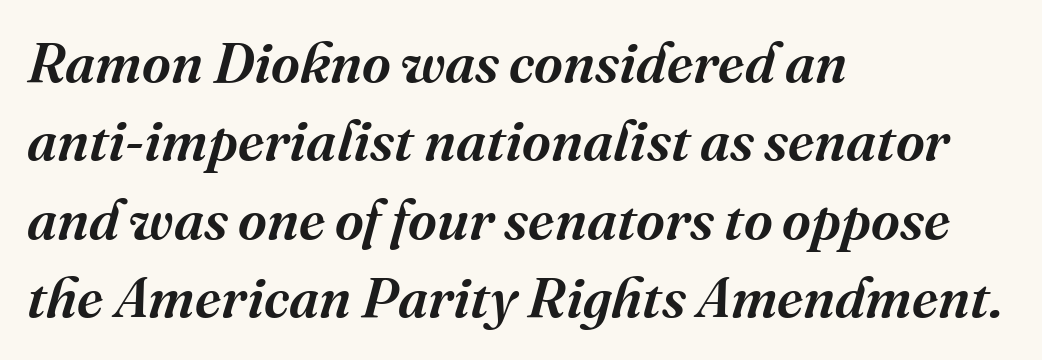
Students, note that the glyphs here touch the page at normal intervals. The designer went with a serif here, giving each stem small feet. There's an unmistakable incline to the writing here. Horizontally, the lines are justified to the leading edge only.
